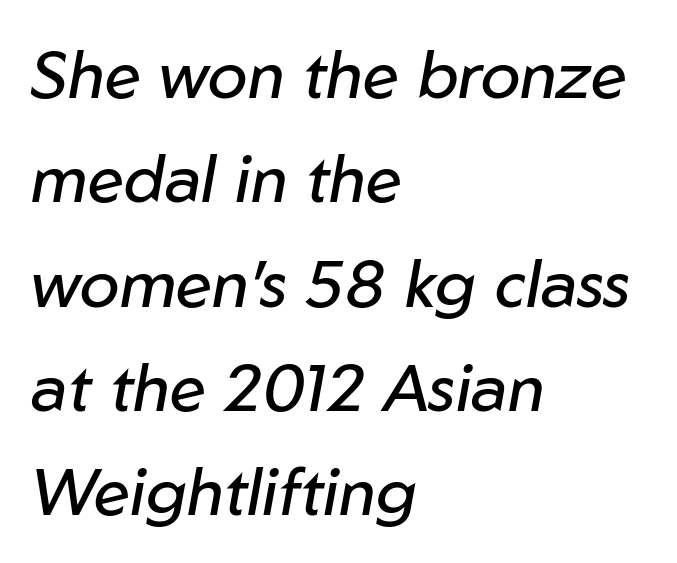
{"italic": "yes", "lean": "right", "slant_degrees": 10, "bold": "no", "weight": "regular", "width": "normal", "stroke_contrast": "low", "x_height": "medium", "monospaced": "no", "underline": "no", "align": "left", "line_spacing": "normal", "line_spacing_ratio": 1.58, "letter_spacing": "normal", "letter_spacing_em": 0.0, "glyph_px": 66}
